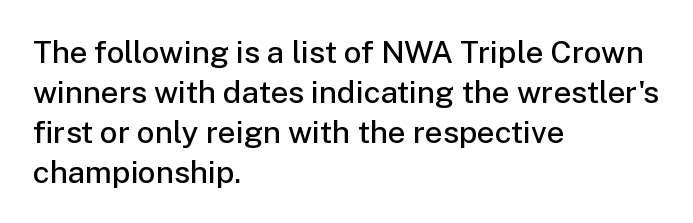
The image shows 31 px semibold sans-serif type, upright; set left-aligned, normal line spacing (1.29x), normal letter spacing, not underlined; low stroke contrast and a medium x-height.
